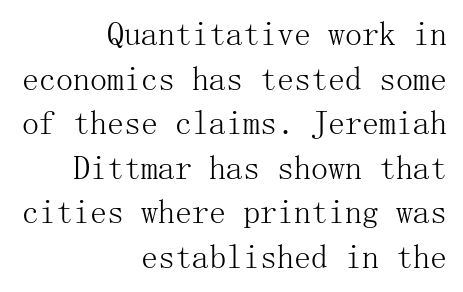
{"serif": "yes", "italic": "no", "bold": "no", "weight": "light", "width": "normal", "stroke_contrast": "medium", "x_height": "medium", "underline": "no", "align": "right", "line_spacing": "normal", "line_spacing_ratio": 1.31, "letter_spacing": "normal", "letter_spacing_em": 0.0, "glyph_px": 34}
